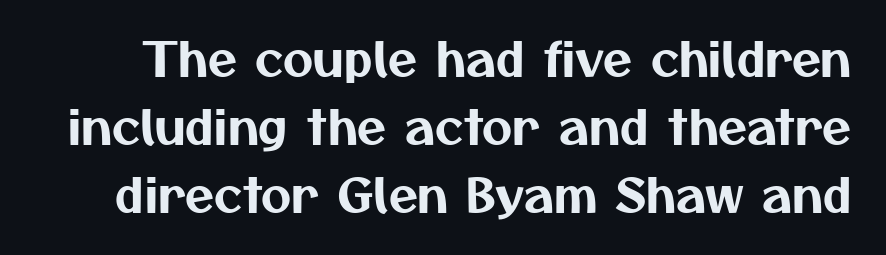
The image shows 47 px sans-serif type; set normal line spacing (1.45x), normal letter spacing, not underlined; medium stroke contrast and a medium x-height.
